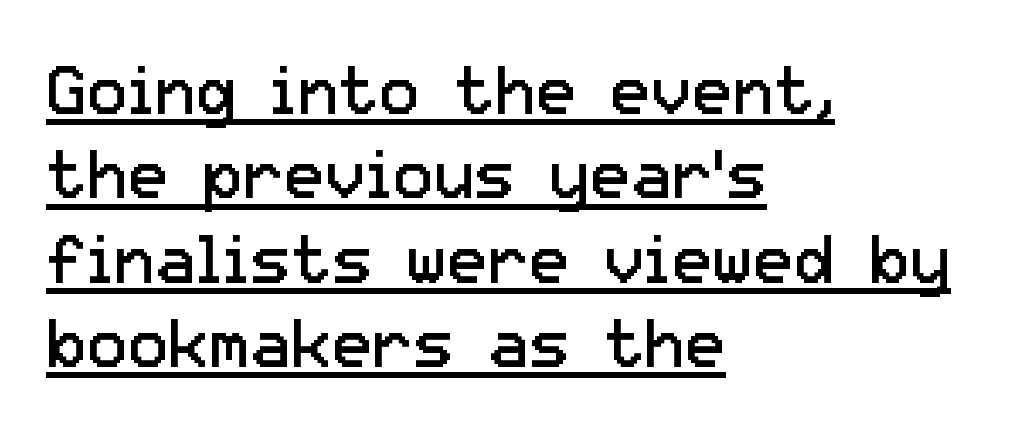
Q: Is the text bold? A: No.
Q: Is the text italic (slanted)? A: No, it is upright.
Q: Is the typeface a serif or a sans-serif typeface? A: Sans-serif.
Q: Is the text underlined? A: Yes.
Q: How is the paragraph aligned? A: Left-aligned.
Q: Is the spacing between letters normal or unusually wide? A: Normal.
Q: Width (condensed, normal, or wide)? A: Normal.
Q: Stroke contrast? A: Low.
Q: x-height? A: Medium.
Q: Monospaced? A: No.
